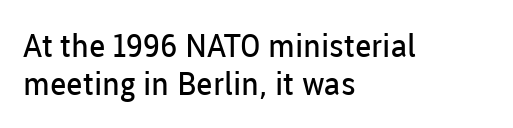
The image shows 32 px regular-weight sans-serif type, upright; set left-aligned, line spacing 1.2x, normal letter spacing, not underlined; low stroke contrast and a medium x-height.
